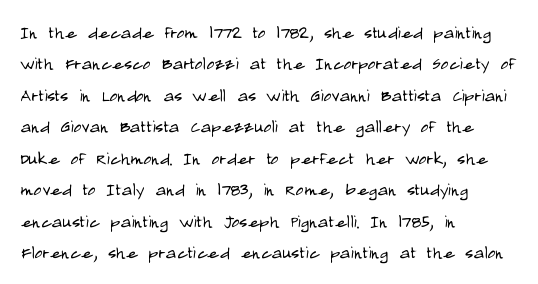
The line-height multiplier appears to be the usual default. The ragged edge is on the right, which tells us the setting is flush left. A typesetter would mark this as roman, not italic. This sample uses plain, unmodified letter spacing. No letter is thick-stroked: the sample isn't bold.
